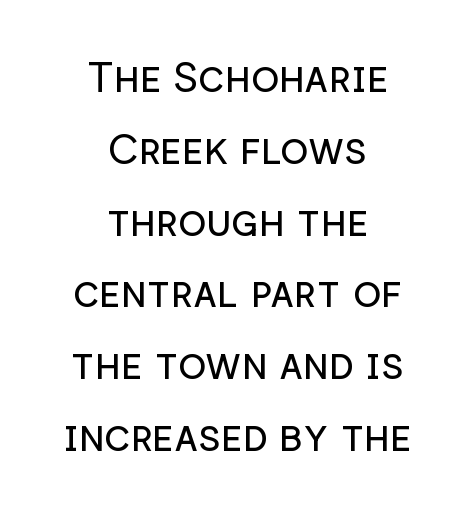
Q: Is the text bold? A: No.
Q: Is the text italic (slanted)? A: No, it is upright.
Q: Is the typeface a serif or a sans-serif typeface? A: Sans-serif.
Q: Is the text underlined? A: No.
Q: How is the paragraph aligned? A: Centered.
Q: Is the spacing between letters normal or unusually wide? A: Normal.
Q: Width (condensed, normal, or wide)? A: Normal.
Q: Stroke contrast? A: Low.
Q: x-height? A: Medium.
Q: Monospaced? A: No.
